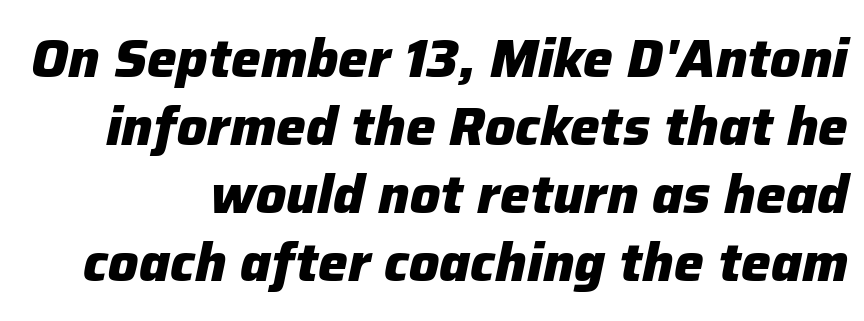
{"italic": "yes", "lean": "right", "slant_degrees": 12, "bold": "yes", "weight": "heavy", "width": "normal", "stroke_contrast": "low", "x_height": "medium", "monospaced": "no", "underline": "no", "line_spacing": "normal", "line_spacing_ratio": 1.28, "letter_spacing": "normal", "letter_spacing_em": 0.0, "glyph_px": 53}
